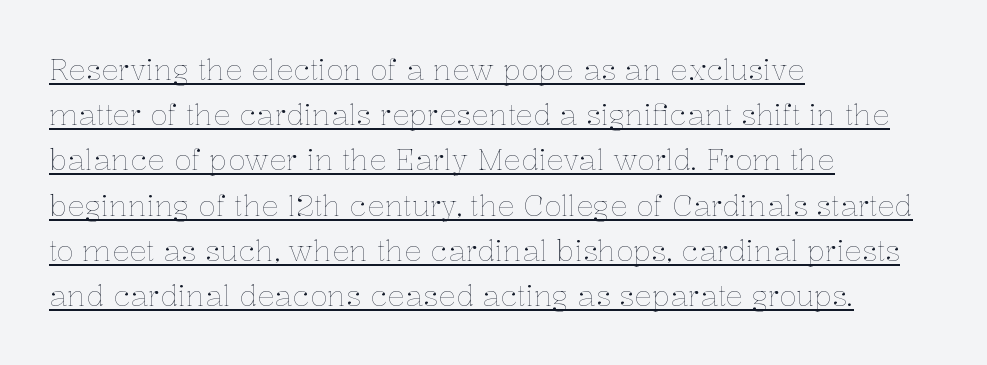
Each line of the rendering has a horizontal stroke beneath the glyphs. This sample has the flowing, uneven cadence of proportional lettering. Style check: upright. The paragraph shown leans on its left margin. Vertical stems look standard width or narrower in stroke. Nothing unusual about the tracking: characters are spaced as the font intends.
